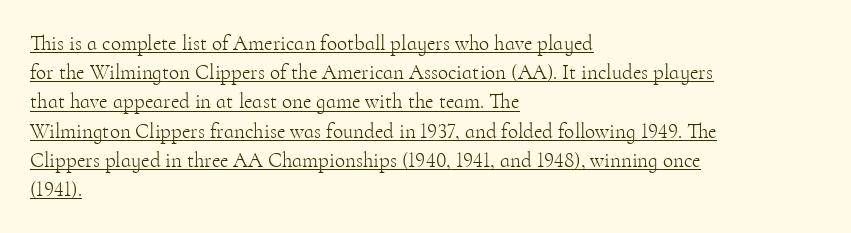
The image shows 21 px text type, upright; set left-aligned, normal line spacing (1.39x), normal letter spacing, underlined.
